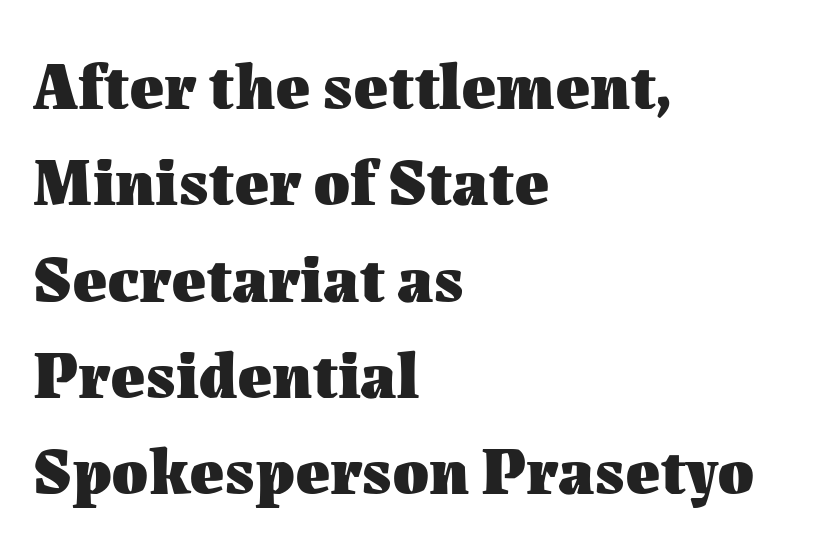
{"italic": "no", "bold": "yes", "weight": "heavy", "width": "normal", "stroke_contrast": "medium", "x_height": "medium", "monospaced": "no", "underline": "no", "align": "left", "line_spacing": "normal", "line_spacing_ratio": 1.46, "letter_spacing": "normal", "letter_spacing_em": 0.0, "glyph_px": 66}
